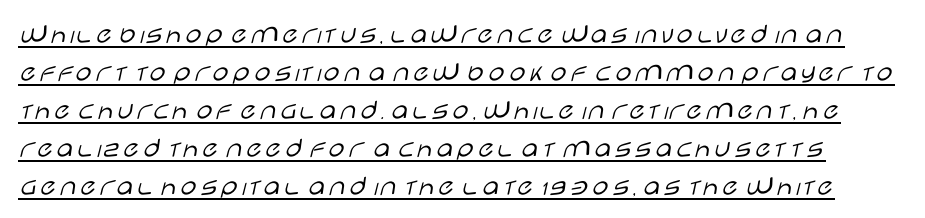
Beneath each row of characters lies a ruled line. Do the characters align in a grid? No, the font is proportional. Stroke thickness stays within the range of a standard reading face or lighter.
